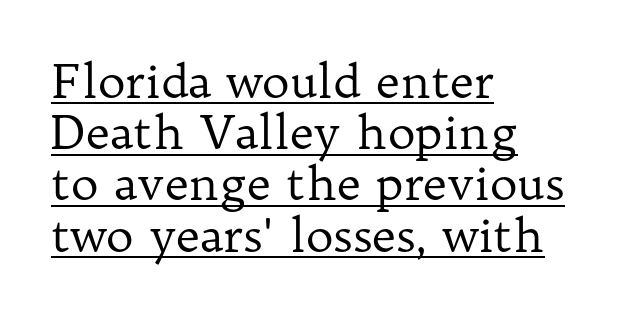
Q: Is the text bold? A: No.
Q: Is the text italic (slanted)? A: No, it is upright.
Q: Is the typeface a serif or a sans-serif typeface? A: Serif.
Q: Is the text underlined? A: Yes.
Q: How is the paragraph aligned? A: Left-aligned.
Q: Is the spacing between letters normal or unusually wide? A: Normal.
Q: Is the spacing between lines tight, normal or loose? A: Tight.
Q: Width (condensed, normal, or wide)? A: Normal.
Q: Stroke contrast? A: Low.
Q: x-height? A: Medium.
Q: Monospaced? A: No.
